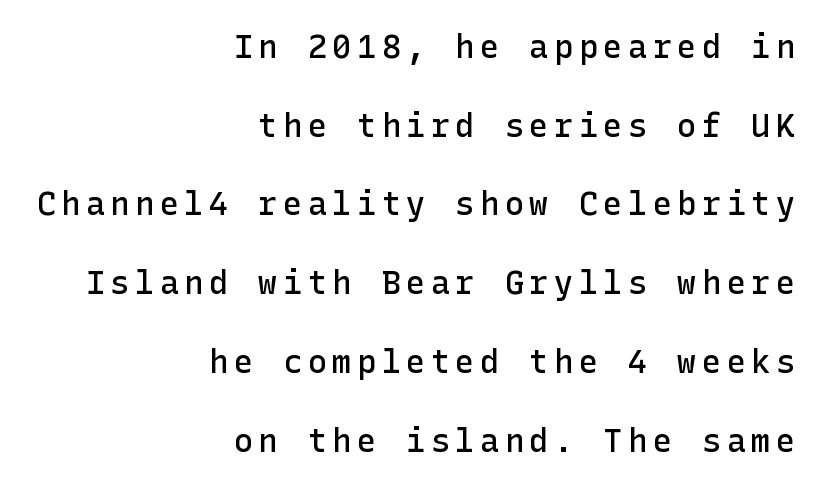
{"serif": "no", "italic": "no", "bold": "semi", "weight": "semibold", "width": "normal", "stroke_contrast": "low", "x_height": "medium", "underline": "no", "align": "right", "line_spacing": "loose", "line_spacing_ratio": 2.46, "glyph_px": 32}
